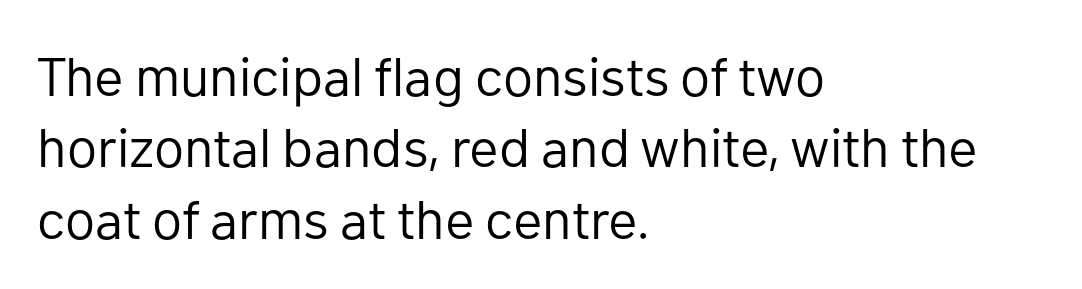
Q: Is the text bold? A: No.
Q: Is the text italic (slanted)? A: No, it is upright.
Q: Is the typeface a serif or a sans-serif typeface? A: Sans-serif.
Q: Is the text underlined? A: No.
Q: How is the paragraph aligned? A: Left-aligned.
Q: Is the spacing between letters normal or unusually wide? A: Normal.
Q: Is the spacing between lines tight, normal or loose? A: Normal.
Q: Width (condensed, normal, or wide)? A: Normal.
Q: Stroke contrast? A: Low.
Q: x-height? A: Medium.
Q: Monospaced? A: No.
